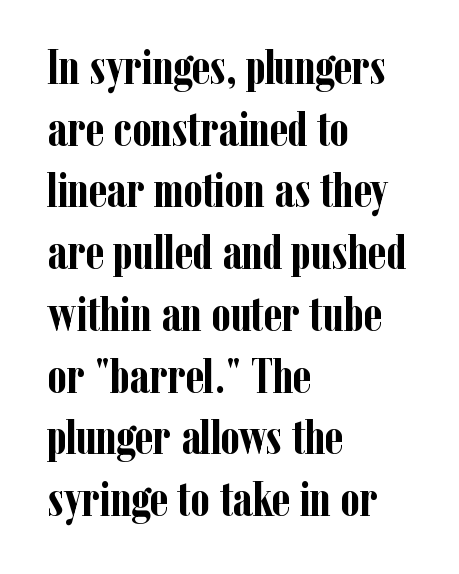
The image shows 49 px semibold, condensed serif type, upright; set left-aligned, normal line spacing (1.26x), normal letter spacing, not underlined; low stroke contrast and a medium x-height.
